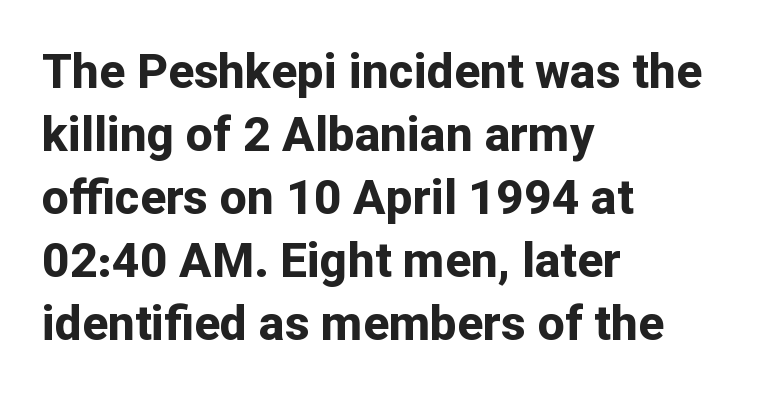
{"serif": "no", "italic": "no", "bold": "yes", "weight": "bold", "width": "normal", "stroke_contrast": "low", "x_height": "medium", "monospaced": "no", "underline": "no", "align": "left", "line_spacing": "normal", "line_spacing_ratio": 1.31, "letter_spacing": "normal", "letter_spacing_em": 0.0, "glyph_px": 48}
